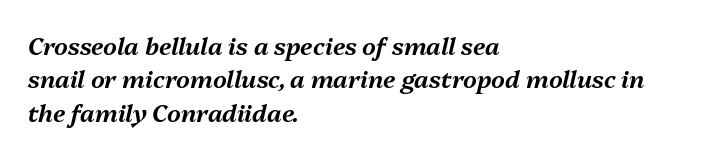
{"italic": "yes", "lean": "right", "slant_degrees": 13, "underline": "no", "align": "left", "line_spacing": "normal", "line_spacing_ratio": 1.39, "letter_spacing": "normal", "letter_spacing_em": 0.0, "glyph_px": 24}
